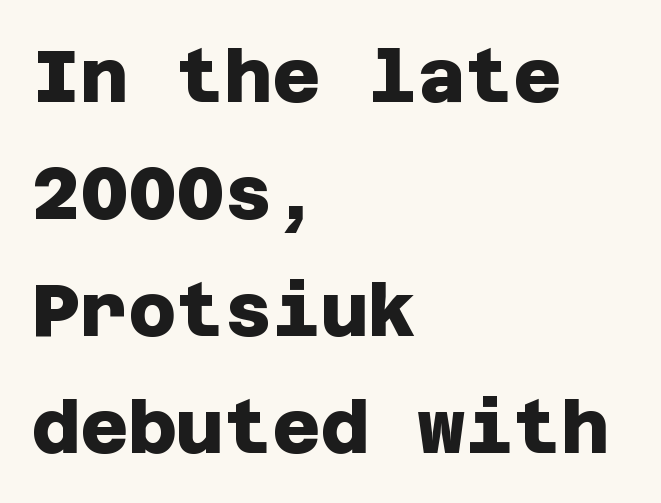
Q: Is the text bold? A: Yes.
Q: Is the typeface a serif or a sans-serif typeface? A: Sans-serif.
Q: Is the text underlined? A: No.
Q: How is the paragraph aligned? A: Left-aligned.
Q: Is the spacing between letters normal or unusually wide? A: Normal.
Q: Is the spacing between lines tight, normal or loose? A: Normal.
Q: Width (condensed, normal, or wide)? A: Normal.
Q: Stroke contrast? A: Low.
Q: x-height? A: Large.
